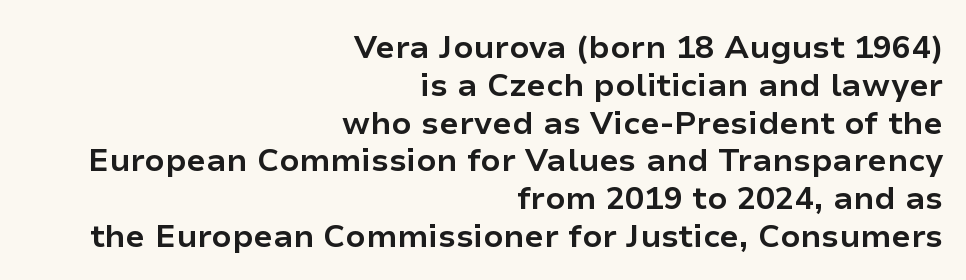
{"serif": "no", "italic": "no", "bold": "yes", "weight": "bold", "width": "normal", "stroke_contrast": "low", "x_height": "medium", "monospaced": "no", "underline": "no", "align": "right", "line_spacing_ratio": 1.18, "letter_spacing": "normal", "letter_spacing_em": 0.0, "glyph_px": 32}
